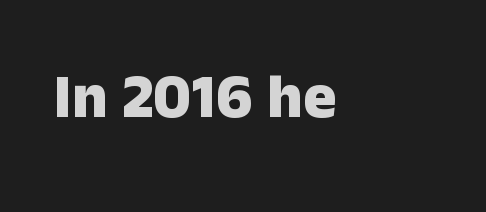
{"serif": "no", "italic": "no", "bold": "yes", "weight": "heavy", "width": "normal", "stroke_contrast": "low", "x_height": "medium", "monospaced": "no", "underline": "no", "align": "left", "letter_spacing": "normal", "letter_spacing_em": 0.0, "glyph_px": 62}
